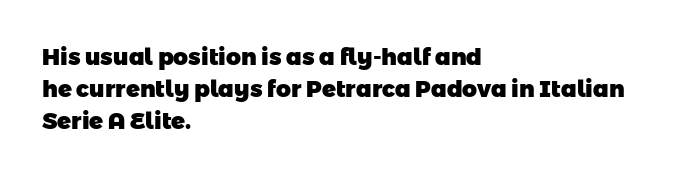
{"bold": "yes", "underline": "no", "align": "left", "line_spacing": "normal", "line_spacing_ratio": 1.39, "letter_spacing": "normal", "letter_spacing_em": 0.0, "glyph_px": 23}
